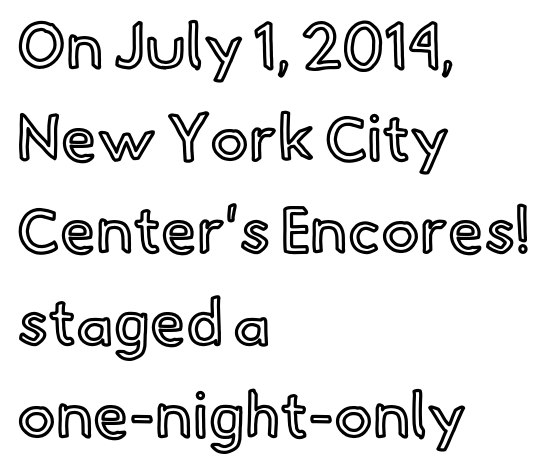
The space between consecutive lines is moderate. Italic? Not at all — the glyphs are vertical. Default kerning and tracking; the words read as compact shapes. The rendering uses natural spacing where letterforms have individual widths. Is the block centered? No — it sits flush against the left margin. No word sits above an underline.
